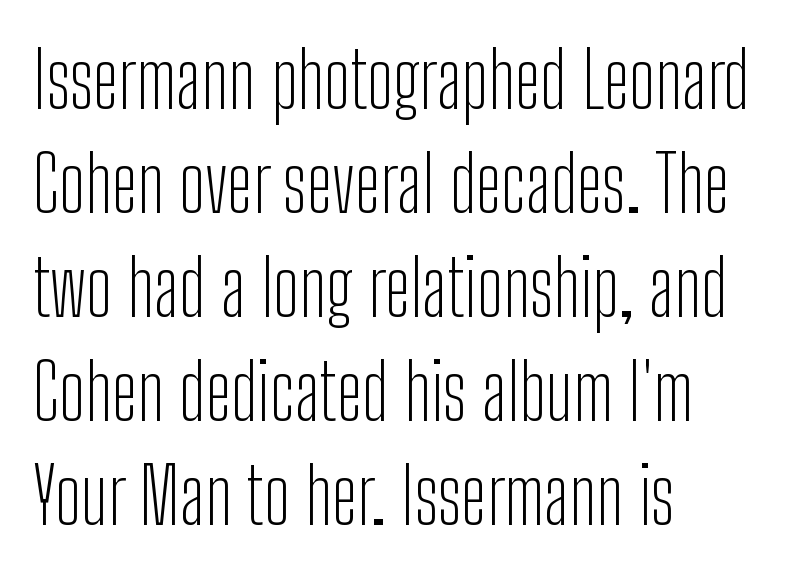
The words here are not underlined. These lines are rendered in a variable-pitch font. Is the block centered? No — it sits flush against the left margin. The face looks like a standard text weight, possibly lighter. Regarding leading, the lines here are spaced in the standard way. When letters stand straight like this, we call the style roman or upright.
